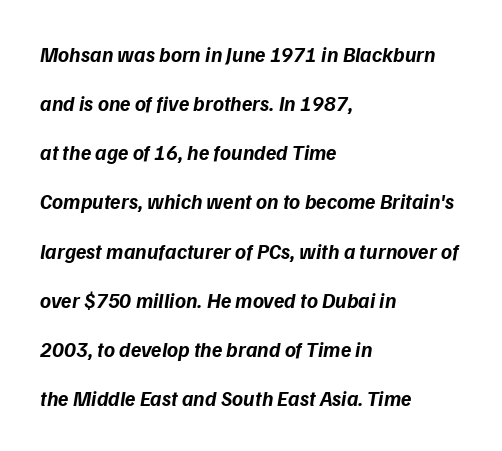
Type without underlining. Compared with a centered layout, this one pins lines to the left instead. Its strokes are broad and dark, the hallmark of bold type. Summary of vertical rhythm: relaxed, with wide interline spacing.
